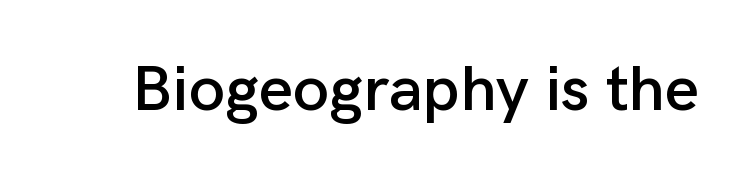
The passage shown is typed in a proportional face where columns would drift. Do the letters lean? They stand straight. Each row of text sits above clean, open space. Each word holds together tightly as a unit, with standard inter-letter gaps. This rendering employs a face without finishing strokes, i.e., a sans-serif.
